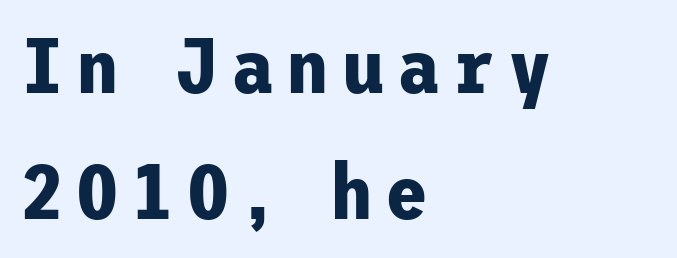
The image shows 78 px bold sans-serif type, upright; set left-aligned, normal line spacing (1.62x), not underlined; low stroke contrast and a medium x-height.
